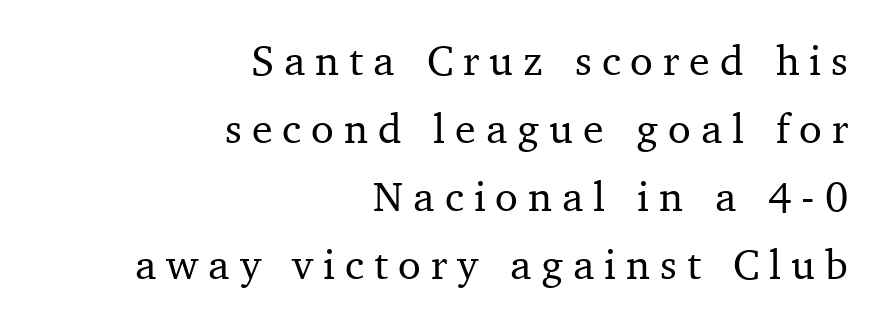
Q: Is the text italic (slanted)? A: No, it is upright.
Q: Is the typeface a serif or a sans-serif typeface? A: Serif.
Q: Is the text underlined? A: No.
Q: How is the paragraph aligned? A: Right-aligned.
Q: Is the spacing between letters normal or unusually wide? A: Unusually wide.
Q: Is the spacing between lines tight, normal or loose? A: Normal.
Q: Width (condensed, normal, or wide)? A: Normal.
Q: Stroke contrast? A: Medium.
Q: x-height? A: Medium.
Q: Monospaced? A: No.
